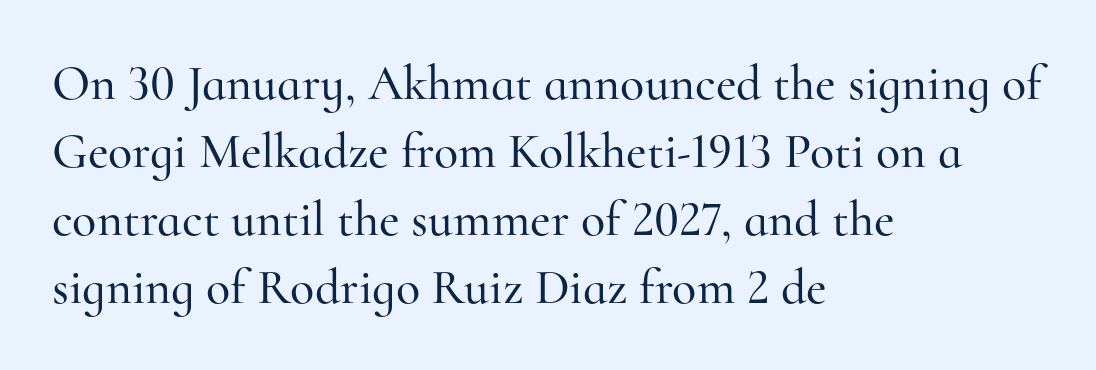
Q: Is the text italic (slanted)? A: No, it is upright.
Q: Is the typeface a serif or a sans-serif typeface? A: Serif.
Q: Is the text underlined? A: No.
Q: How is the paragraph aligned? A: Left-aligned.
Q: Is the spacing between letters normal or unusually wide? A: Normal.
Q: Is the spacing between lines tight, normal or loose? A: Normal.
Q: Width (condensed, normal, or wide)? A: Normal.
Q: Stroke contrast? A: High.
Q: x-height? A: Small.
Q: Monospaced? A: No.
